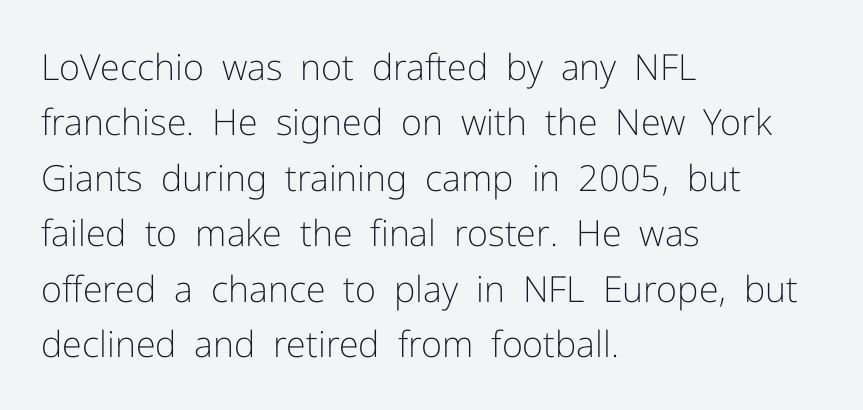
{"serif": "no", "italic": "no", "bold": "no", "weight": "light", "width": "normal", "stroke_contrast": "low", "x_height": "medium", "monospaced": "no", "underline": "no", "align": "left", "line_spacing": "normal", "line_spacing_ratio": 1.54, "letter_spacing": "normal", "letter_spacing_em": 0.0, "glyph_px": 36}
